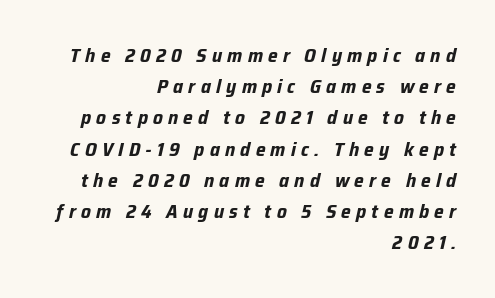
{"italic": "yes", "lean": "right", "slant_degrees": 12, "bold": "yes", "underline": "no", "align": "right", "line_spacing": "normal", "line_spacing_ratio": 1.56, "letter_spacing": "wide", "letter_spacing_em": 0.26, "glyph_px": 20}
